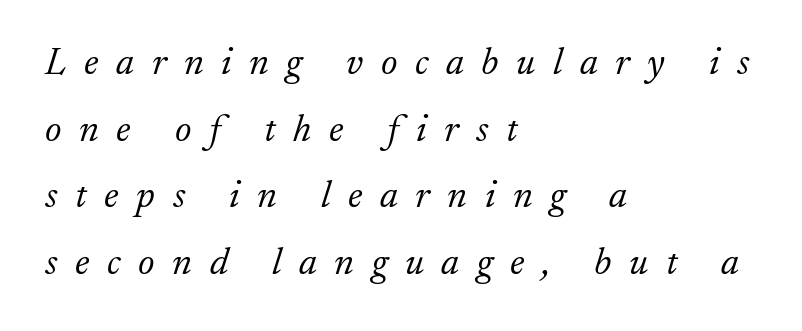
Heaviness? Minimal to ordinary, like unemphasized prose. Bare-footed words on every line. Leftover space on each line is placed entirely after the last word. Spacing verdict: proportional, widths tailored to each character. If you drew a line through each stem, it would be angled.
